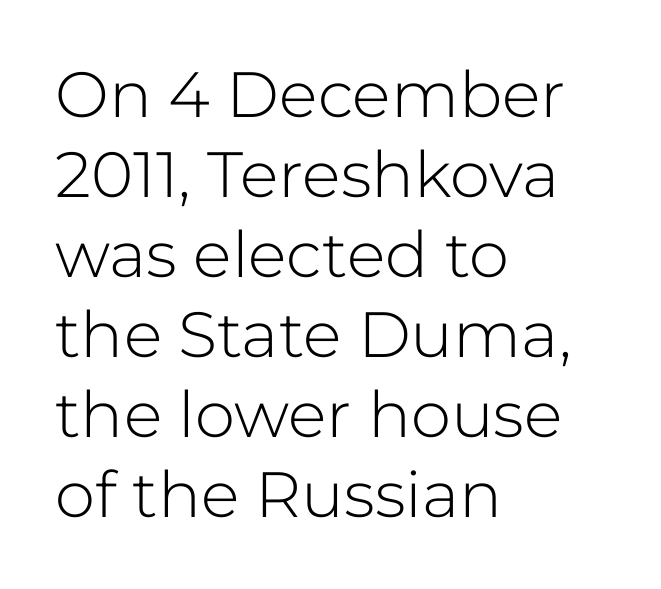
The image shows 64 px light sans-serif type, upright; set left-aligned, normal line spacing (1.25x), normal letter spacing, not underlined; low stroke contrast and a medium x-height.
